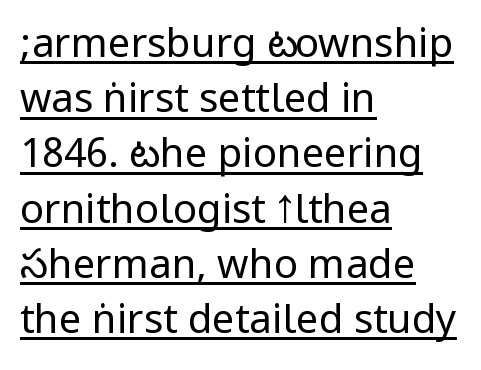
Q: Is the text bold? A: No.
Q: Is the text italic (slanted)? A: No, it is upright.
Q: Is the typeface a serif or a sans-serif typeface? A: Sans-serif.
Q: Is the text underlined? A: Yes.
Q: How is the paragraph aligned? A: Left-aligned.
Q: Is the spacing between letters normal or unusually wide? A: Normal.
Q: Is the spacing between lines tight, normal or loose? A: Normal.
Q: Width (condensed, normal, or wide)? A: Condensed.
Q: Stroke contrast? A: Low.
